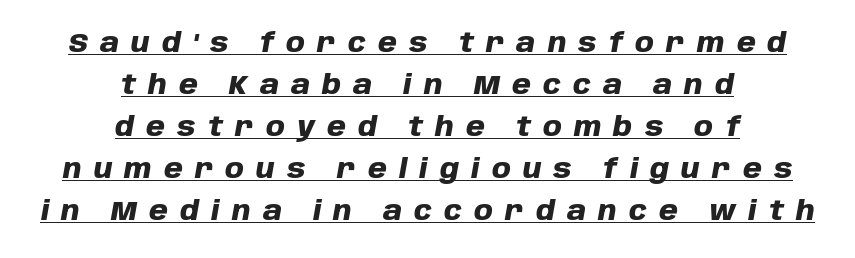
Q: Is the text bold? A: Yes.
Q: Is the text italic (slanted)? A: Yes, it leans right by about 10 degrees.
Q: Is the text underlined? A: Yes.
Q: How is the paragraph aligned? A: Centered.
Q: Is the spacing between letters normal or unusually wide? A: Unusually wide.
Q: Is the spacing between lines tight, normal or loose? A: Normal.
